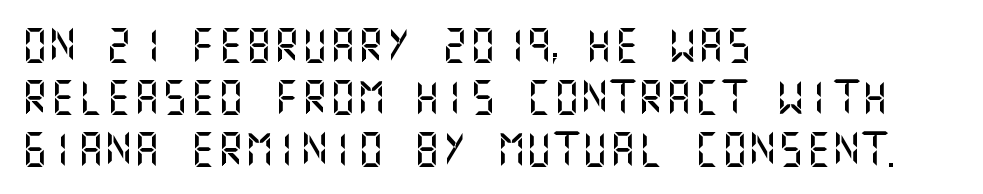
{"serif": "no", "italic": "no", "width": "normal", "stroke_contrast": "medium", "x_height": "large", "underline": "no", "align": "left", "line_spacing": "normal", "line_spacing_ratio": 1.49, "letter_spacing": "normal", "letter_spacing_em": 0.0, "glyph_px": 35}
